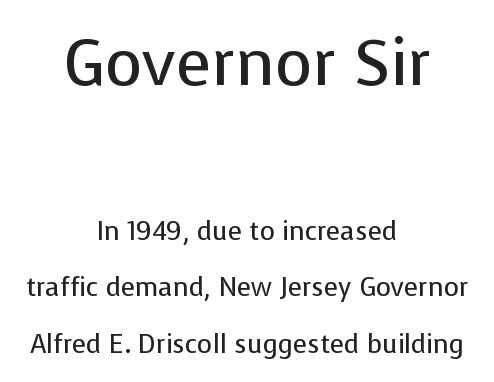
{"serif": "no", "italic": "no", "bold": "no", "weight": "regular", "width": "normal", "stroke_contrast": "low", "x_height": "medium", "monospaced": "no", "underline": "no", "align": "center", "line_spacing": "loose", "line_spacing_ratio": 2.18, "letter_spacing": "normal", "letter_spacing_em": 0.0, "larger_block": "first", "size_ratio": 2.5, "glyph_px": 65}
